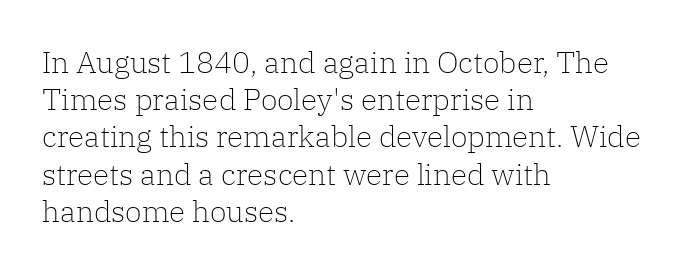
{"serif": "yes", "italic": "no", "bold": "no", "weight": "light", "width": "normal", "stroke_contrast": "low", "x_height": "medium", "monospaced": "no", "underline": "no", "align": "left", "line_spacing_ratio": 1.24, "letter_spacing": "normal", "letter_spacing_em": 0.0, "glyph_px": 30}
